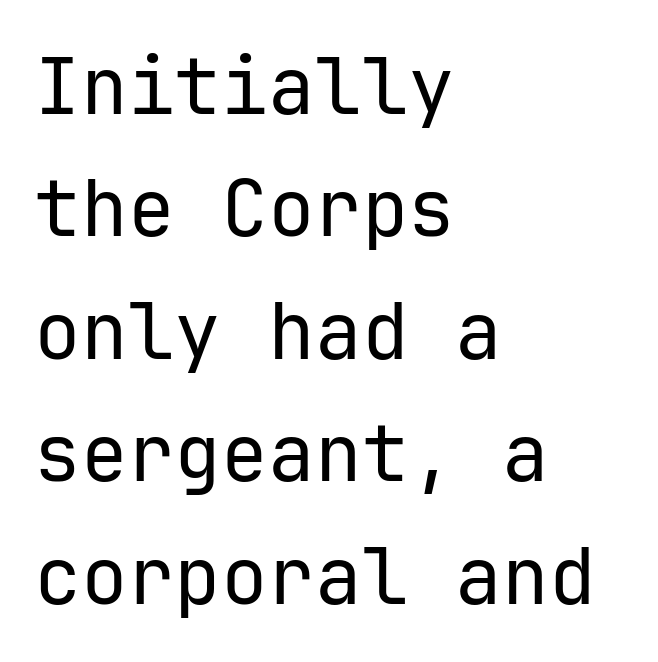
Q: Is the text bold? A: No.
Q: Is the text italic (slanted)? A: No, it is upright.
Q: Is the typeface a serif or a sans-serif typeface? A: Sans-serif.
Q: Is the text underlined? A: No.
Q: How is the paragraph aligned? A: Left-aligned.
Q: Is the spacing between letters normal or unusually wide? A: Normal.
Q: Is the spacing between lines tight, normal or loose? A: Normal.
Q: Width (condensed, normal, or wide)? A: Normal.
Q: Stroke contrast? A: Low.
Q: x-height? A: Medium.
Q: Monospaced? A: Yes.
